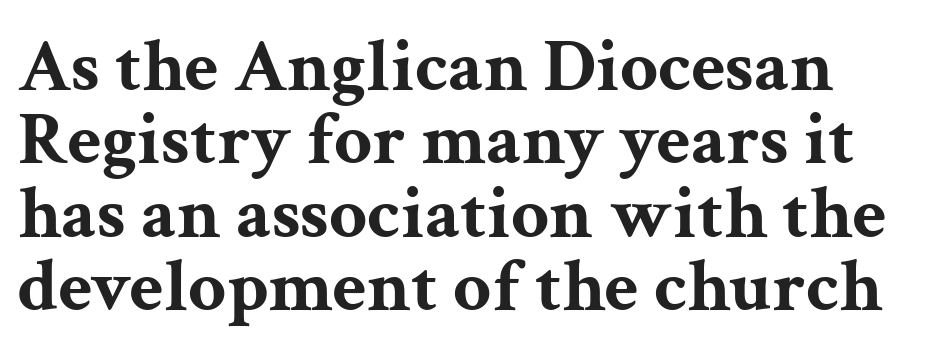
Q: Is the text bold? A: Yes.
Q: Is the text italic (slanted)? A: No, it is upright.
Q: Is the typeface a serif or a sans-serif typeface? A: Serif.
Q: Is the text underlined? A: No.
Q: Is the spacing between letters normal or unusually wide? A: Normal.
Q: Is the spacing between lines tight, normal or loose? A: Tight.
Q: Width (condensed, normal, or wide)? A: Wide.
Q: Stroke contrast? A: Medium.
Q: x-height? A: Medium.
Q: Monospaced? A: No.
